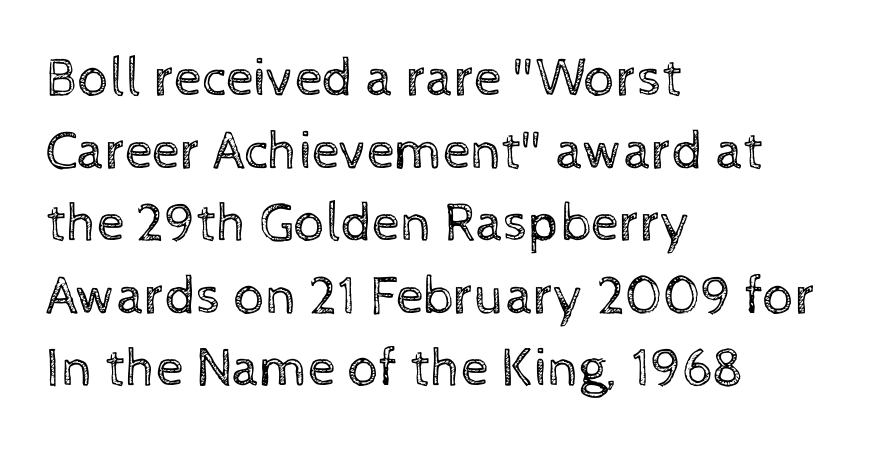
The passage shown is typed in a proportional face where columns would drift. A normal amount of white space separates one row of letters from the next. Short note: letters normally spaced. The strokes are not fattened; the text isn't bold. Horizontal alignment here is leftward, the default for most running prose. Clear beneath every line of the passage.
